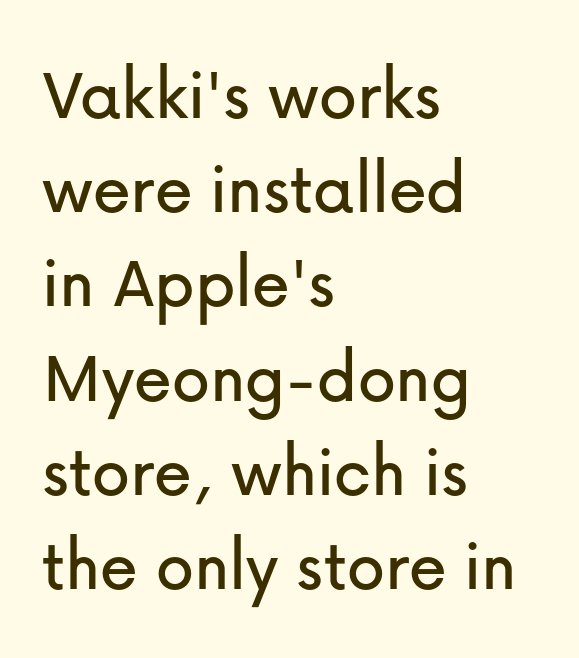
The area under the type is left untouched. This rendering uses left alignment, leaving the right contour irregular. The letters advance in unequal steps, a hallmark of proportional type. Characters follow at the spacing the type designer built in. The text was rendered using a sans face with plain stroke endings. Unlike italic type, these characters show no tilt at all.
